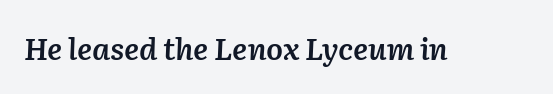
{"italic": "yes", "lean": "right", "slant_degrees": 2, "bold": "semi", "weight": "semibold", "width": "normal", "stroke_contrast": "low", "x_height": "medium", "monospaced": "no", "underline": "no", "letter_spacing": "normal", "letter_spacing_em": 0.0, "glyph_px": 30}
